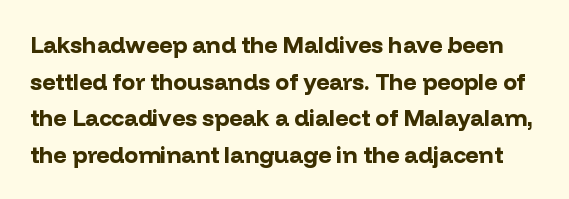
{"italic": "no", "bold": "yes", "underline": "no", "line_spacing": "normal", "line_spacing_ratio": 1.59, "letter_spacing": "normal", "letter_spacing_em": 0.0, "glyph_px": 23}
